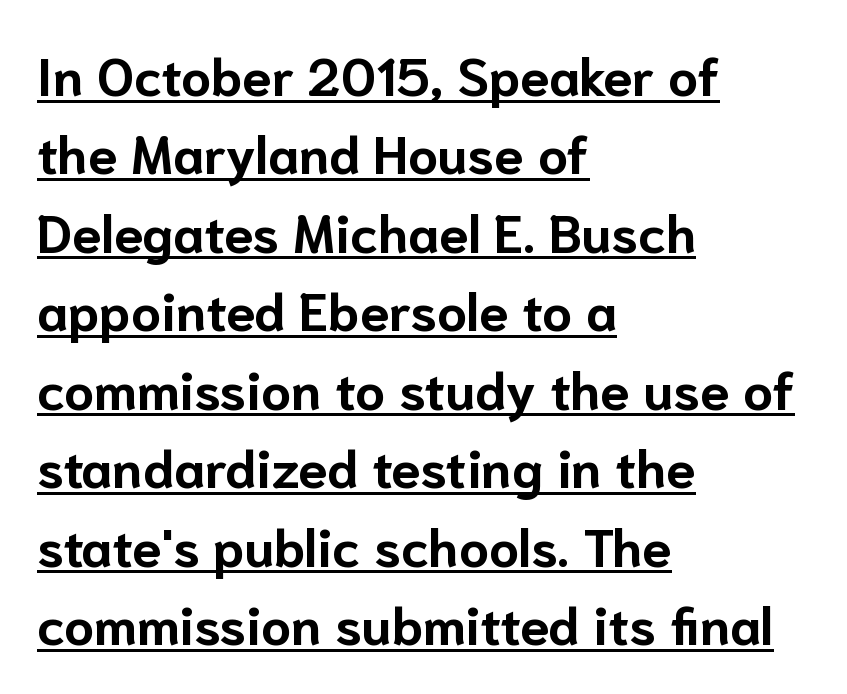
Q: Is the text bold? A: Yes.
Q: Is the text italic (slanted)? A: No, it is upright.
Q: Is the typeface a serif or a sans-serif typeface? A: Sans-serif.
Q: Is the text underlined? A: Yes.
Q: How is the paragraph aligned? A: Left-aligned.
Q: Is the spacing between letters normal or unusually wide? A: Normal.
Q: Is the spacing between lines tight, normal or loose? A: Normal.
Q: Width (condensed, normal, or wide)? A: Normal.
Q: Stroke contrast? A: Low.
Q: x-height? A: Medium.
Q: Monospaced? A: No.
